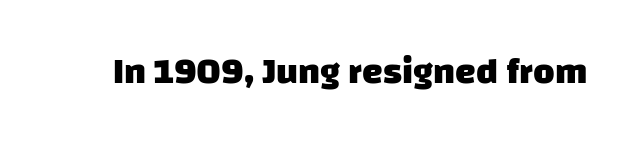
Character widths vary here, with narrow letters taking less room than wide ones. The glyphs are unaccompanied by any horizontal stroke below them. Classification — sans serif. Its strokes are broad and dark, the hallmark of bold type.
